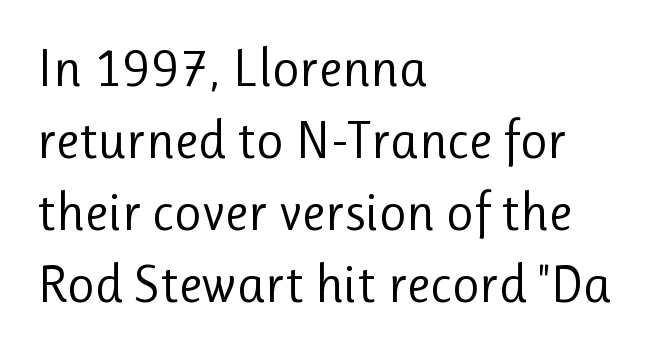
A roman cut, with each character standing at attention. Honestly, the letter spacing is just normal — you wouldn't notice it. Baseline-to-baseline distance is the conventional proportion of letter height. Unlike a traditional serif, this face leaves its strokes unadorned. Leftover space on each line is placed entirely after the last word. Here the designer chose a conventional face with non-uniform glyph widths.
